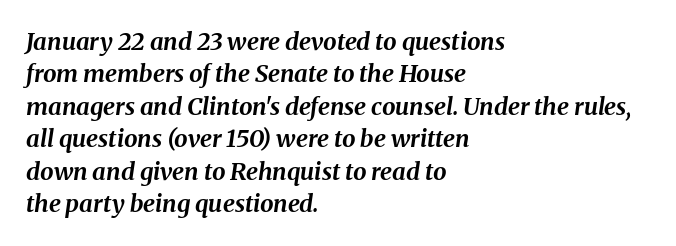
Q: Is the text bold? A: Yes.
Q: Is the text italic (slanted)? A: Yes, it leans right by about 8 degrees.
Q: Is the text underlined? A: No.
Q: How is the paragraph aligned? A: Left-aligned.
Q: Is the spacing between letters normal or unusually wide? A: Normal.
Q: Is the spacing between lines tight, normal or loose? A: Normal.
